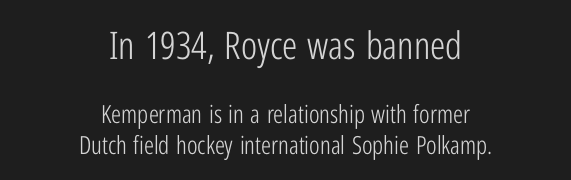
{"serif": "no", "italic": "no", "bold": "no", "weight": "light", "width": "condensed", "stroke_contrast": "low", "x_height": "medium", "monospaced": "no", "underline": "no", "align": "center", "line_spacing_ratio": 1.24, "letter_spacing": "normal", "letter_spacing_em": 0.0, "larger_block": "first", "size_ratio": 1.52, "glyph_px": 38}
